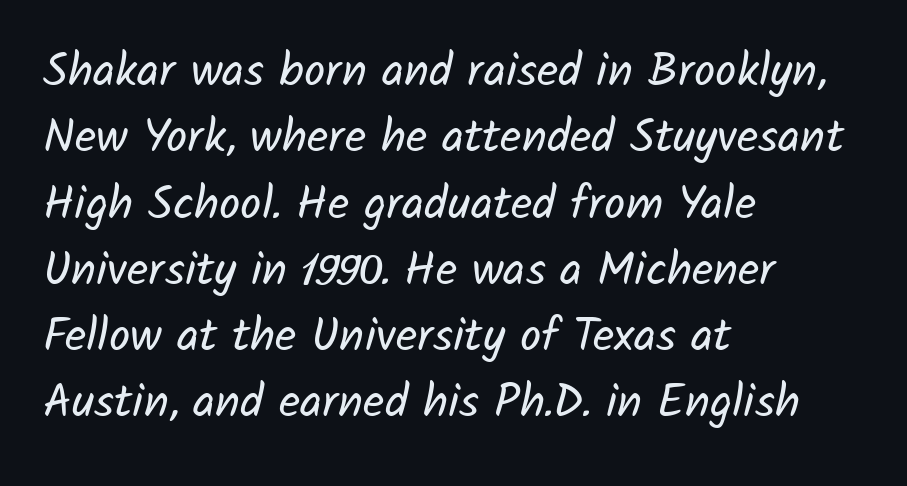
Each row of text sits above clean, open space. Observe the ordinary spacing: letters are neighbours, not strangers. These lines sit exactly where default settings would place them. The face used here is a sans, in the tradition of grotesques and geometrics.
